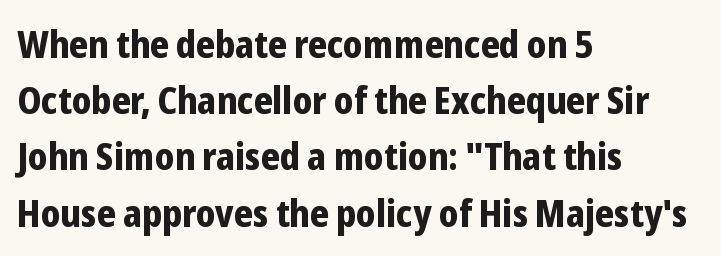
{"serif": "no", "italic": "no", "bold": "yes", "weight": "bold", "width": "condensed", "stroke_contrast": "low", "x_height": "medium", "monospaced": "no", "underline": "no", "align": "left", "line_spacing": "normal", "line_spacing_ratio": 1.48, "letter_spacing": "normal", "letter_spacing_em": 0.0, "glyph_px": 38}
